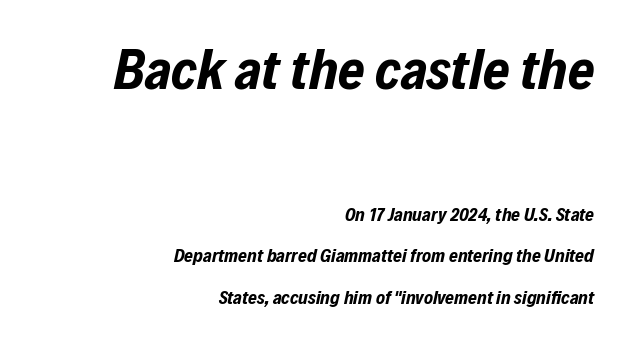
Q: Is the text bold? A: Yes.
Q: Is the text italic (slanted)? A: Yes, it leans right by about 12 degrees.
Q: Is the text underlined? A: No.
Q: How is the paragraph aligned? A: Right-aligned.
Q: Is the spacing between letters normal or unusually wide? A: Normal.
Q: Is the spacing between lines tight, normal or loose? A: Loose.
Q: Which block of text is set in a larger size, the first (top) or the second (bottom)? A: The first (top) one.
Q: Width (condensed, normal, or wide)? A: Condensed.
Q: Stroke contrast? A: Low.
Q: x-height? A: Medium.
Q: Monospaced? A: No.
